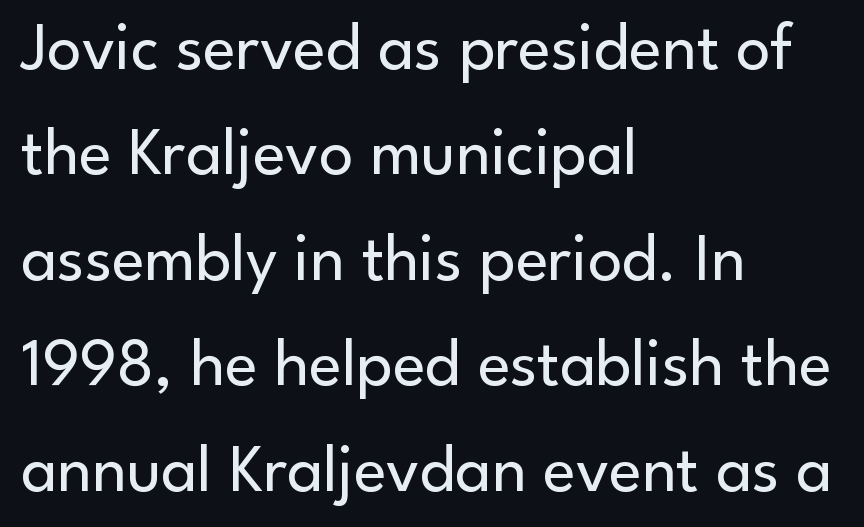
The image shows 68 px regular-weight sans-serif type, upright; set left-aligned, normal line spacing (1.55x), normal letter spacing, not underlined; low stroke contrast and a small x-height.
